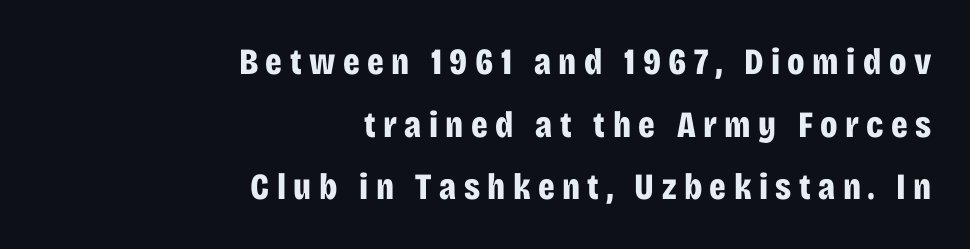
The image shows 37 px bold, condensed sans-serif type, upright; set right-aligned, normal line spacing (1.69x), unusually wide letter spacing (+0.2 em), not underlined; low stroke contrast and a large x-height.
